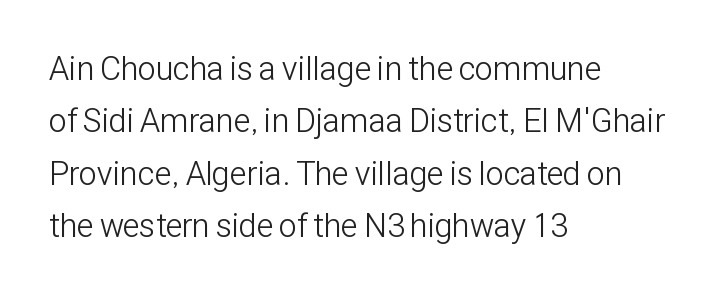
The image shows 33 px light, condensed sans-serif type, upright; set left-aligned, normal line spacing (1.59x), normal letter spacing, not underlined; low stroke contrast and a medium x-height.
